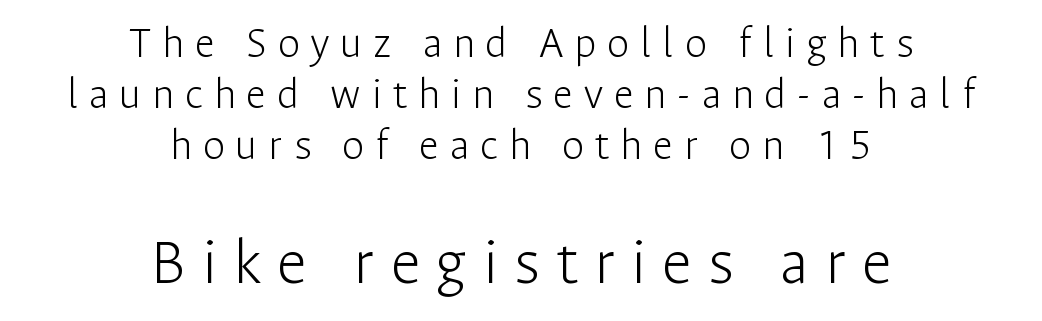
The image shows 67 px light sans-serif type, upright; set centered, tight line spacing (1.13x), unusually wide letter spacing (+0.24 em), not underlined; the second (bottom) block is 1.49x larger; low stroke contrast and a medium x-height.
